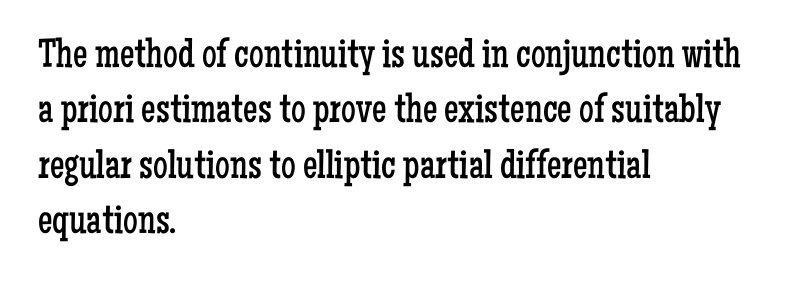
Q: Is the text bold? A: No.
Q: Is the text italic (slanted)? A: No, it is upright.
Q: Is the typeface a serif or a sans-serif typeface? A: Serif.
Q: Is the text underlined? A: No.
Q: How is the paragraph aligned? A: Left-aligned.
Q: Is the spacing between letters normal or unusually wide? A: Normal.
Q: Is the spacing between lines tight, normal or loose? A: Normal.
Q: Width (condensed, normal, or wide)? A: Condensed.
Q: Stroke contrast? A: Low.
Q: x-height? A: Medium.
Q: Monospaced? A: No.
